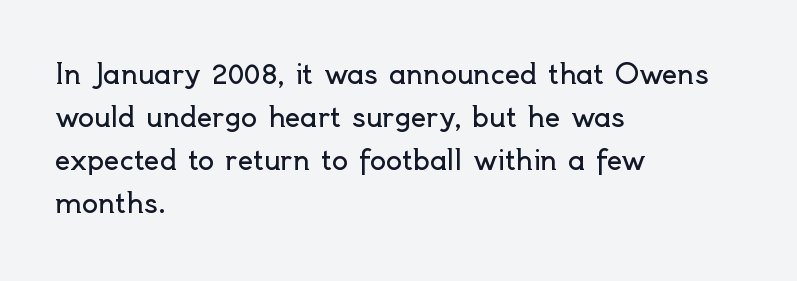
Line beginnings align vertically; line endings do not. Quick note: not italic, upright. No chunkiness to these letters — they're not bold. Default kerning and tracking; the words read as compact shapes.
